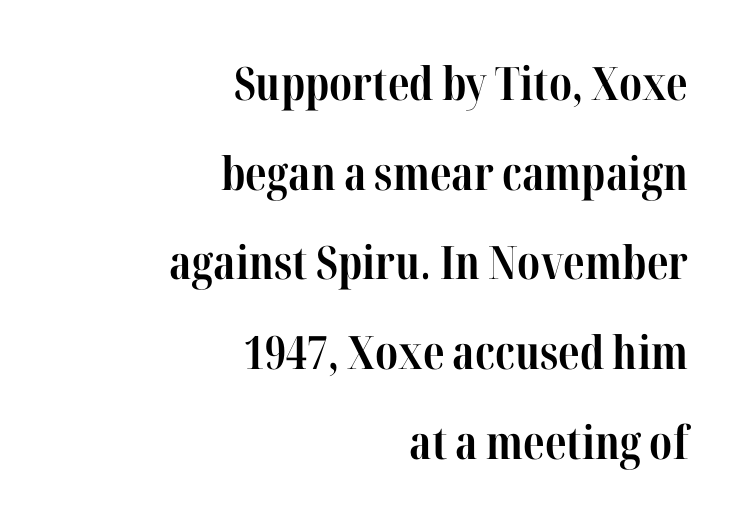
{"serif": "yes", "italic": "no", "bold": "yes", "weight": "bold", "width": "condensed", "stroke_contrast": "high", "x_height": "medium", "monospaced": "no", "underline": "no", "align": "right", "line_spacing": "loose", "line_spacing_ratio": 1.95, "letter_spacing": "normal", "letter_spacing_em": 0.0, "glyph_px": 46}
